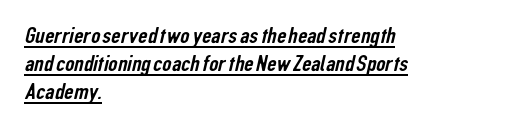
Q: Is the text underlined? A: Yes.
Q: How is the paragraph aligned? A: Left-aligned.
Q: Is the spacing between letters normal or unusually wide? A: Normal.
